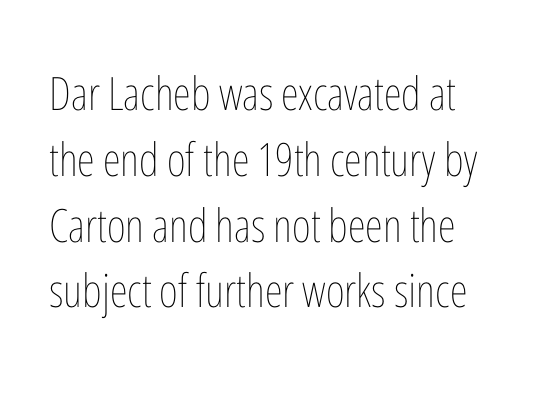
Q: Is the text bold? A: No.
Q: Is the text italic (slanted)? A: No, it is upright.
Q: Is the text underlined? A: No.
Q: Is the spacing between letters normal or unusually wide? A: Normal.
Q: Is the spacing between lines tight, normal or loose? A: Normal.
Q: Width (condensed, normal, or wide)? A: Condensed.
Q: Stroke contrast? A: Low.
Q: x-height? A: Medium.
Q: Monospaced? A: No.
